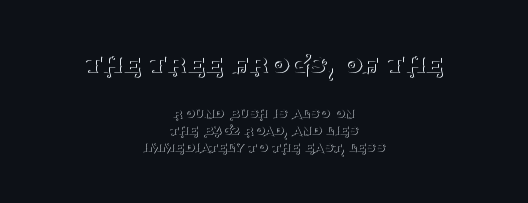
The image shows 31 px thin serif type, upright; set centered, tight line spacing (1.06x), normal letter spacing, not underlined; the first (top) block is 1.94x larger; medium stroke contrast and a large x-height.
